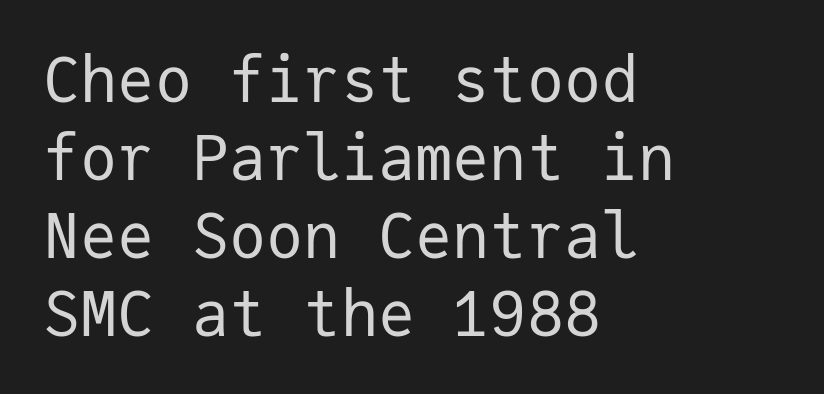
Regarding leading, the lines here are spaced in the standard way. Looks like terminal output: every glyph gets an equal slot. Each stroke keeps to a modest, everyday thickness or less. Glance below the letters and you will spot only blank space. The setting favours the left margin, as ordinary paragraphs usually do.
